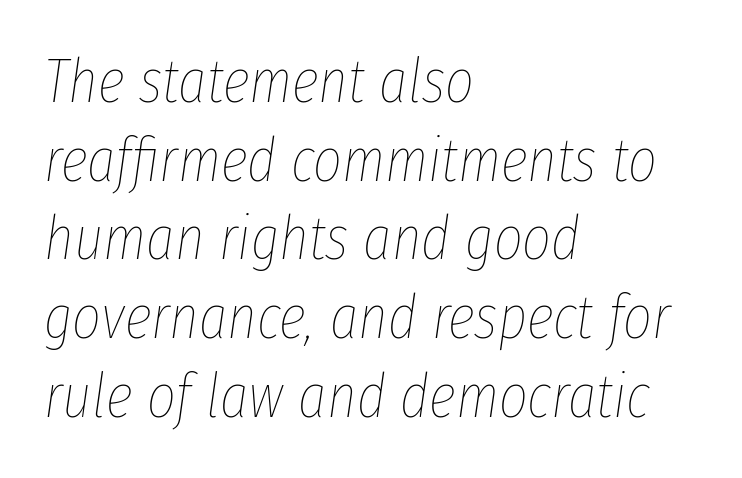
Q: Is the text bold? A: No.
Q: Is the text italic (slanted)? A: Yes, it leans right by about 8 degrees.
Q: Is the text underlined? A: No.
Q: How is the paragraph aligned? A: Left-aligned.
Q: Is the spacing between letters normal or unusually wide? A: Normal.
Q: Is the spacing between lines tight, normal or loose? A: Normal.
Q: Width (condensed, normal, or wide)? A: Condensed.
Q: Stroke contrast? A: Low.
Q: x-height? A: Medium.
Q: Monospaced? A: No.
